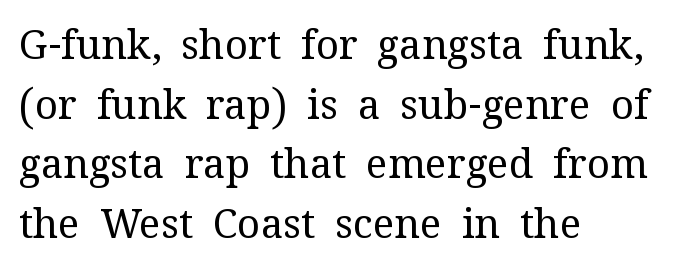
Q: Is the text bold? A: No.
Q: Is the text italic (slanted)? A: No, it is upright.
Q: Is the typeface a serif or a sans-serif typeface? A: Serif.
Q: Is the text underlined? A: No.
Q: How is the paragraph aligned? A: Left-aligned.
Q: Is the spacing between letters normal or unusually wide? A: Normal.
Q: Is the spacing between lines tight, normal or loose? A: Normal.
Q: Width (condensed, normal, or wide)? A: Normal.
Q: Stroke contrast? A: Medium.
Q: x-height? A: Medium.
Q: Monospaced? A: No.
